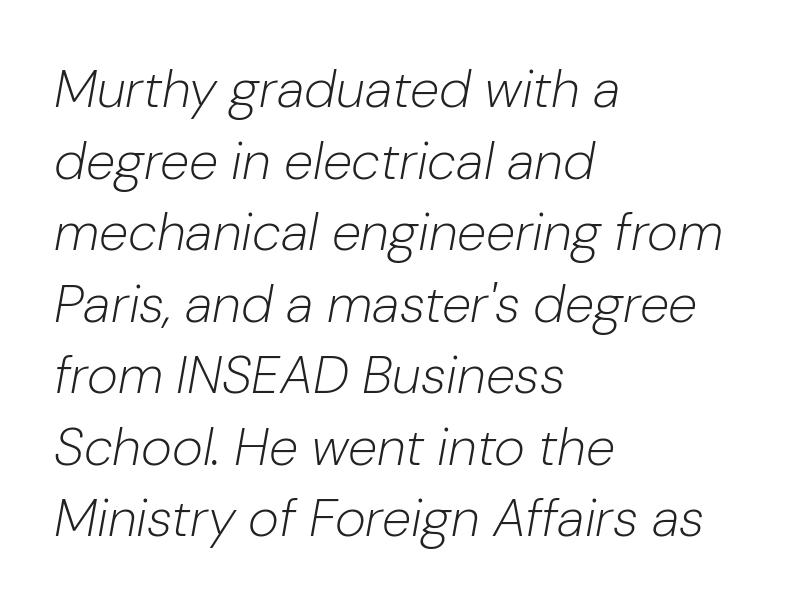
{"italic": "yes", "lean": "right", "slant_degrees": 10, "bold": "no", "weight": "light", "width": "normal", "stroke_contrast": "low", "x_height": "medium", "monospaced": "no", "underline": "no", "align": "left", "line_spacing": "normal", "line_spacing_ratio": 1.35, "letter_spacing": "normal", "letter_spacing_em": 0.0, "glyph_px": 53}
